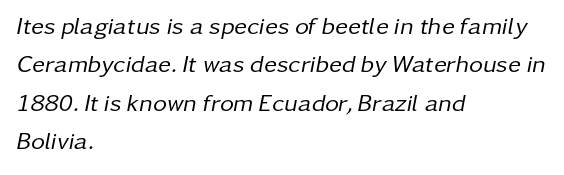
{"italic": "yes", "lean": "right", "slant_degrees": 11, "bold": "no", "underline": "no", "align": "left", "line_spacing": "normal", "line_spacing_ratio": 1.6, "letter_spacing": "normal", "letter_spacing_em": 0.0, "glyph_px": 24}
